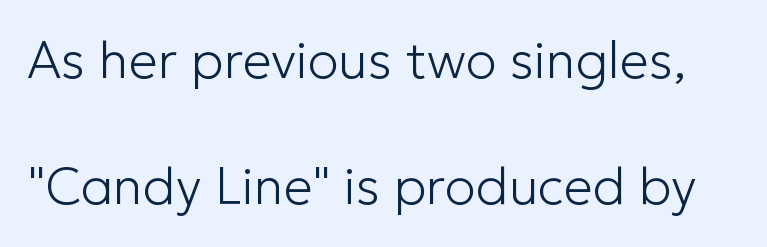
The image shows 52 px light sans-serif type, upright; set loose line spacing (2.43x), normal letter spacing, not underlined; low stroke contrast and a medium x-height.
